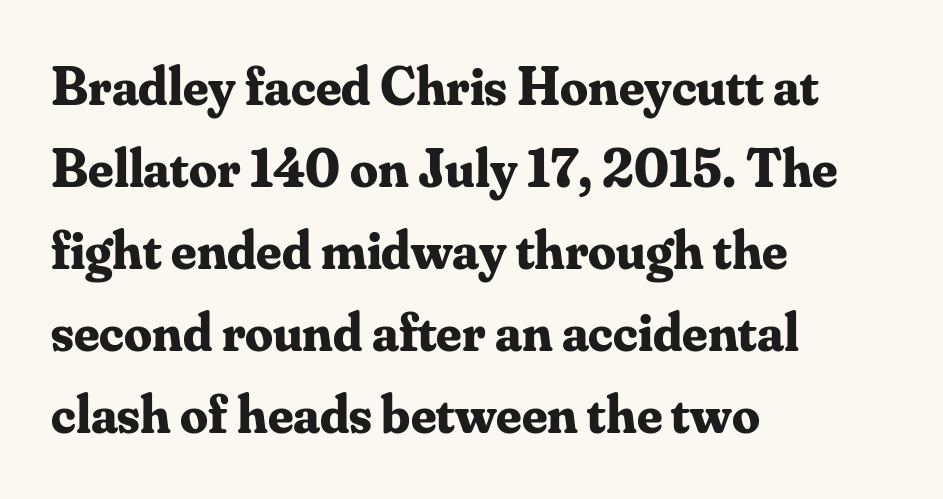
The image shows 55 px bold serif type, upright; set left-aligned, normal line spacing (1.49x), normal letter spacing, not underlined; medium stroke contrast and a small x-height.
